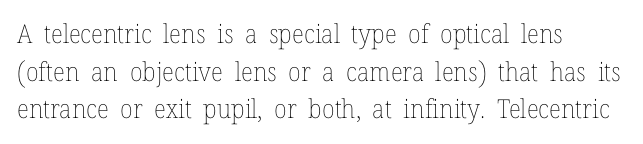
This sample is left-justified, so line endings fall wherever the words run out. Short note: letters normally spaced. These lines were composed using upright roman letters. Nothing heavy about these letters — not bold at all. The glyphs are unaccompanied by any horizontal stroke below them. Quick note: interline space is typical.
